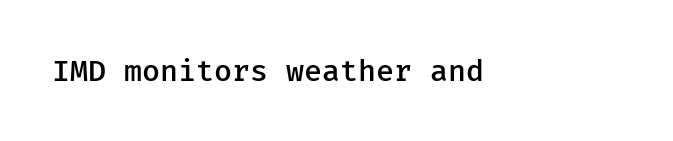
The image shows 30 px semibold sans-serif type, upright; set normal letter spacing, not underlined; low stroke contrast and a medium x-height.
